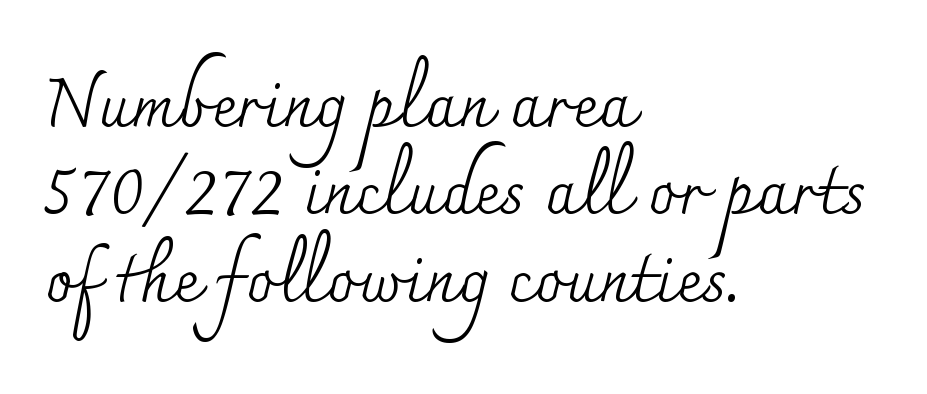
The image shows 70 px regular-weight serif type; set left-aligned, normal line spacing (1.25x), normal letter spacing, not underlined; medium stroke contrast and a small x-height.
